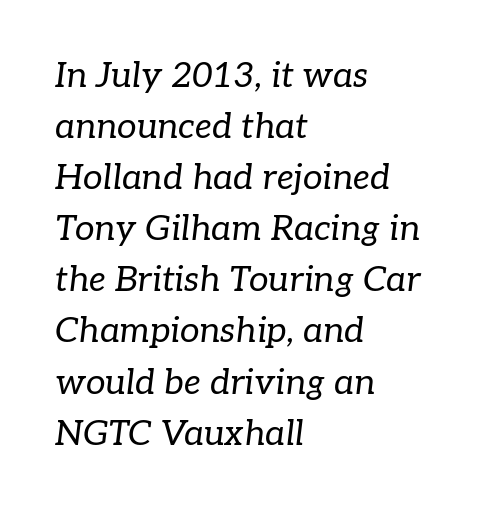
The lines in this sample share a left origin and differ only in where they stop. These lines were composed using italics. The designer went with a serif here, giving each stem small feet. Just letters on the line, the space beneath them empty. Normally led — the rows are evenly, conventionally spaced. Is this a fixed-width face? No — the glyphs have proportional, varying widths.
